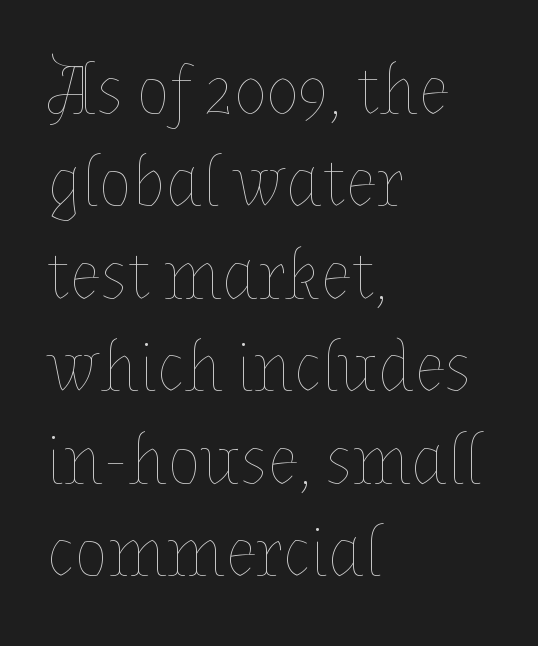
The image shows 70 px thin type, upright; set left-aligned, normal line spacing (1.32x), normal letter spacing, not underlined; low stroke contrast and a medium x-height.
